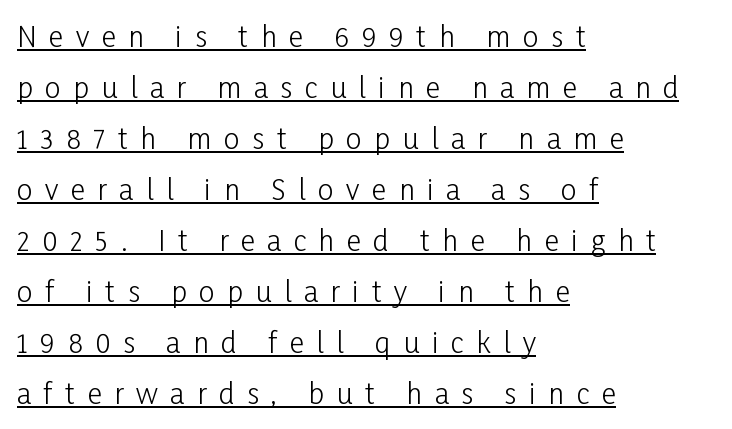
{"serif": "no", "italic": "no", "bold": "no", "weight": "light", "width": "condensed", "stroke_contrast": "low", "x_height": "medium", "monospaced": "no", "underline": "yes", "align": "left", "line_spacing_ratio": 1.82, "letter_spacing": "wide", "letter_spacing_em": 0.45, "glyph_px": 28}
